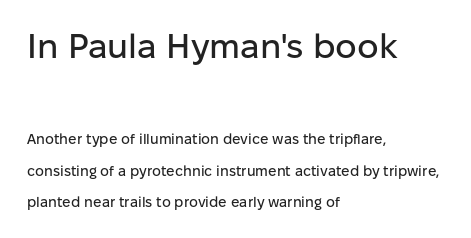
Q: Is the text italic (slanted)? A: No, it is upright.
Q: Is the typeface a serif or a sans-serif typeface? A: Sans-serif.
Q: Is the text underlined? A: No.
Q: How is the paragraph aligned? A: Left-aligned.
Q: Is the spacing between letters normal or unusually wide? A: Normal.
Q: Is the spacing between lines tight, normal or loose? A: Loose.
Q: Which block of text is set in a larger size, the first (top) or the second (bottom)? A: The first (top) one.
Q: Width (condensed, normal, or wide)? A: Normal.
Q: Stroke contrast? A: Low.
Q: x-height? A: Medium.
Q: Monospaced? A: No.
